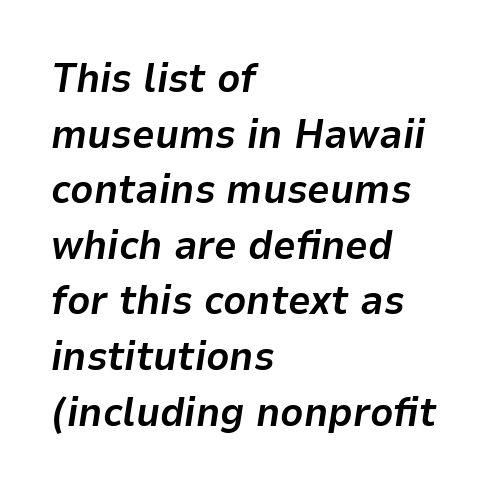
The image shows 40 px bold type, italic (leaning right); set left-aligned, normal line spacing (1.39x), normal letter spacing, not underlined; low stroke contrast and a medium x-height.
